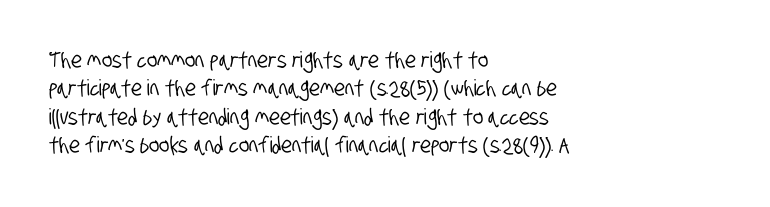
The image shows 22 px text type; set left-aligned, normal line spacing (1.29x), normal letter spacing, not underlined.
